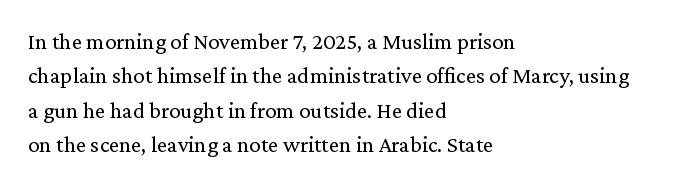
The image shows 23 px text type, upright; set left-aligned, normal line spacing (1.49x), normal letter spacing, not underlined.
